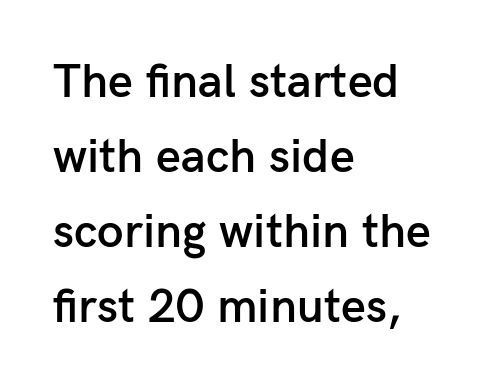
{"serif": "no", "italic": "no", "bold": "semi", "weight": "semibold", "width": "normal", "stroke_contrast": "low", "x_height": "medium", "monospaced": "no", "underline": "no", "align": "left", "line_spacing": "normal", "line_spacing_ratio": 1.56, "letter_spacing": "normal", "letter_spacing_em": 0.0, "glyph_px": 48}
